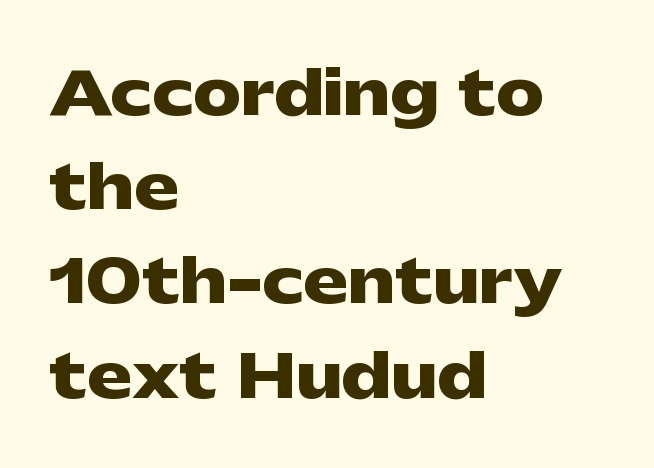
Heavy, bold letterforms. The typesetter chose a ragged-right arrangement here. If you drew a line through each stem, it would be perfectly vertical. The face used here is rendered with its standard letterfit. Beneath every word, the page is bare. The line-height multiplier appears to be the usual default.
